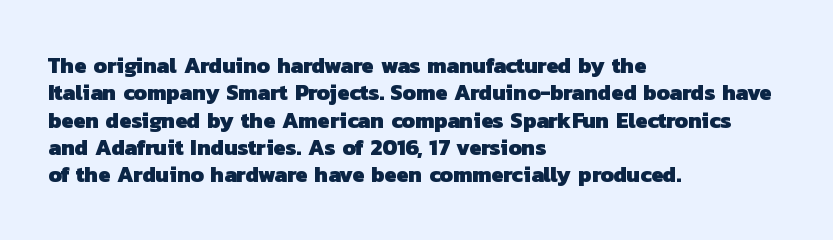
Does extra space separate the letters? No, they use regular spacing. Stroke thickness is high; the sample reads as a true bold. The paragraph shown leans on its left margin. This rendering features lettering with no underline.
